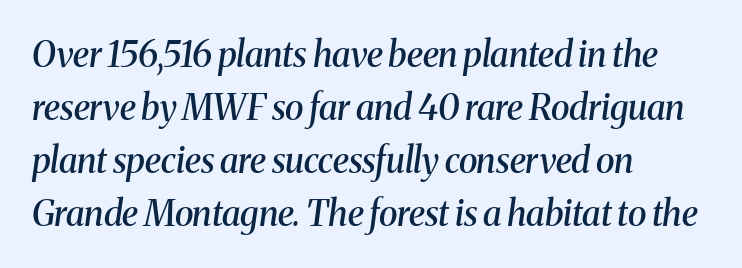
Q: Is the text bold? A: Semi-bold.
Q: Is the text italic (slanted)? A: Yes, it leans right by about 8 degrees.
Q: Is the typeface a serif or a sans-serif typeface? A: Serif.
Q: Is the text underlined? A: No.
Q: How is the paragraph aligned? A: Left-aligned.
Q: Is the spacing between letters normal or unusually wide? A: Normal.
Q: Is the spacing between lines tight, normal or loose? A: Normal.
Q: Width (condensed, normal, or wide)? A: Normal.
Q: Stroke contrast? A: Medium.
Q: x-height? A: Medium.
Q: Monospaced? A: No.
